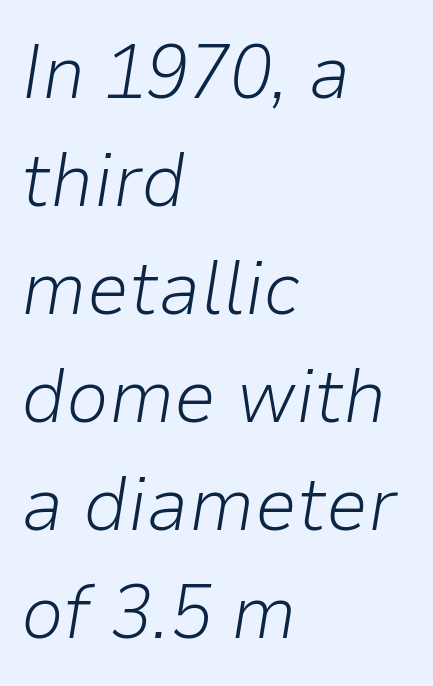
{"italic": "yes", "lean": "right", "slant_degrees": 9, "bold": "no", "weight": "light", "width": "normal", "stroke_contrast": "low", "x_height": "medium", "monospaced": "no", "underline": "no", "align": "left", "line_spacing": "normal", "line_spacing_ratio": 1.42, "letter_spacing": "normal", "letter_spacing_em": 0.0, "glyph_px": 76}
